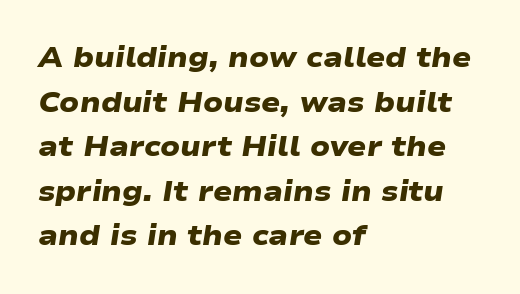
The image shows 28 px heavy, wide sans-serif type; set left-aligned, normal line spacing (1.59x), normal letter spacing, not underlined; low stroke contrast and a medium x-height.
